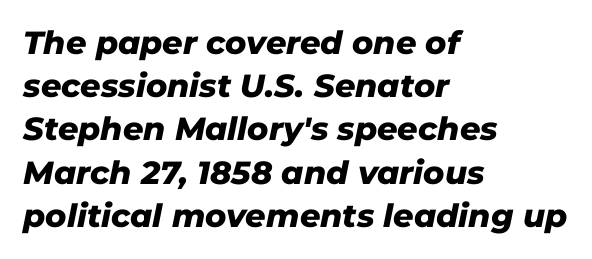
Tracking value appears to be zero — textbook default spacing. Slant detected: the letters are inclined. Honestly, there is no underline to notice here at all. Regarding leading, the lines here are spaced in the standard way. Left-aligned paragraph, ragged on the right. I'd describe the lettering as bold — thick and assertive.
